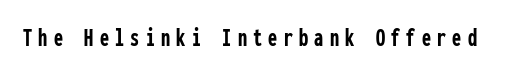
{"italic": "no", "bold": "yes", "underline": "no", "letter_spacing": "wide", "letter_spacing_em": 0.24, "glyph_px": 26}
